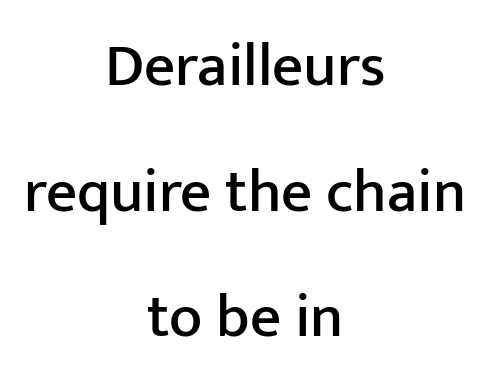
The image shows 61 px sans-serif type, upright; set centered, loose line spacing (2.06x), normal letter spacing, not underlined; low stroke contrast and a medium x-height.
